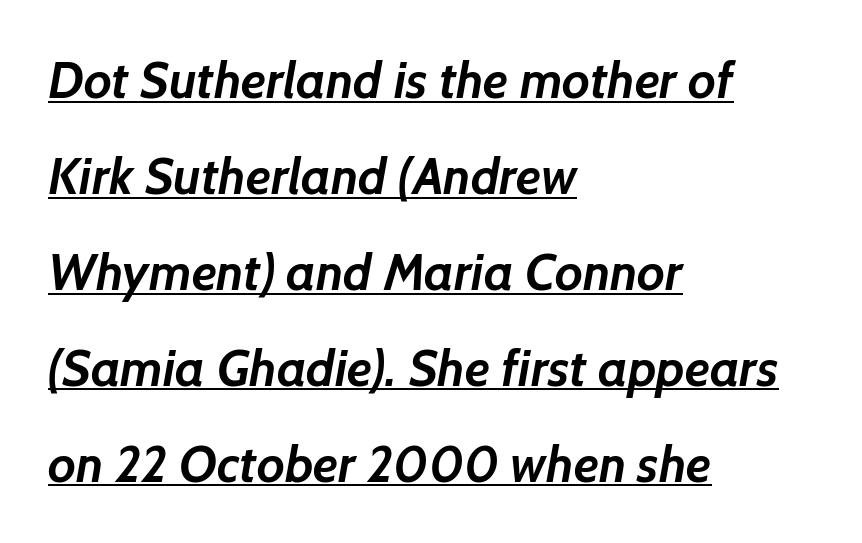
Standard letterfit; no display-style spreading of the glyphs. A typesetter would call this proportional, since set widths differ per character. The text block is weighted toward the left margin, trailing off unevenly rightward. Plenty of ink on the page — the face is bold. Serifs: no, the terminals of the letterforms are clean.
